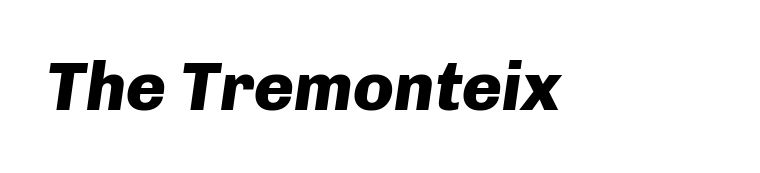
Q: Is the text bold? A: Yes.
Q: Is the text italic (slanted)? A: Yes, it leans right by about 8 degrees.
Q: Is the text underlined? A: No.
Q: Is the spacing between letters normal or unusually wide? A: Normal.
Q: Width (condensed, normal, or wide)? A: Normal.
Q: Stroke contrast? A: Low.
Q: x-height? A: Medium.
Q: Monospaced? A: No.
